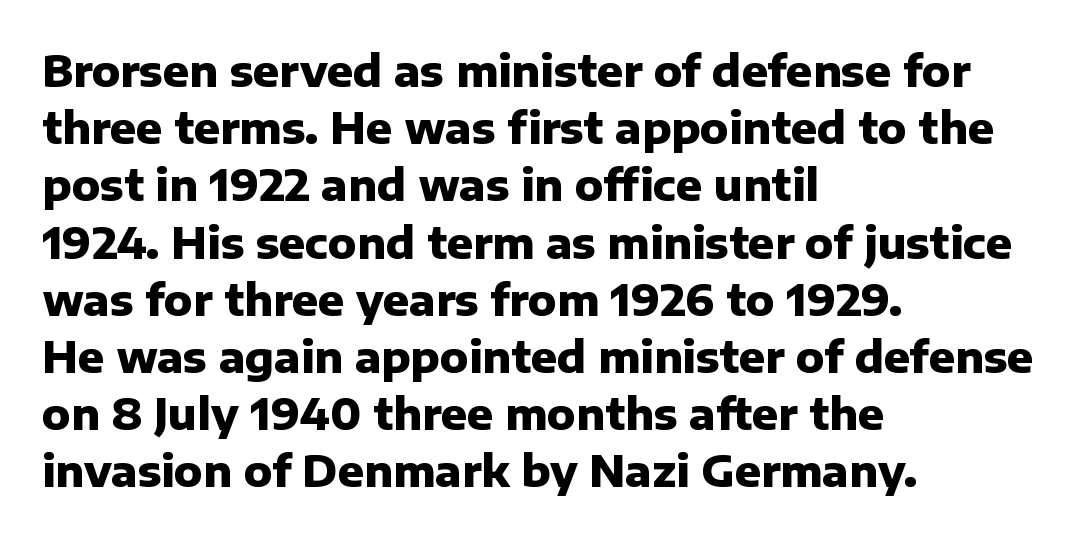
The image shows 43 px heavy sans-serif type, upright; set left-aligned, normal line spacing (1.33x), normal letter spacing, not underlined; low stroke contrast and a medium x-height.
